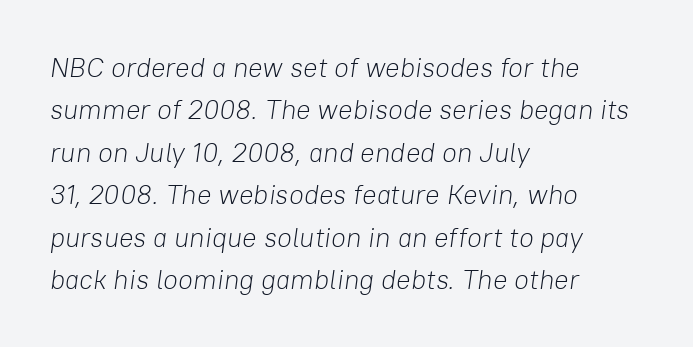
{"italic": "yes", "lean": "right", "slant_degrees": 8, "bold": "no", "underline": "no", "align": "left", "line_spacing": "normal", "line_spacing_ratio": 1.57, "letter_spacing": "normal", "letter_spacing_em": 0.0, "glyph_px": 27}
